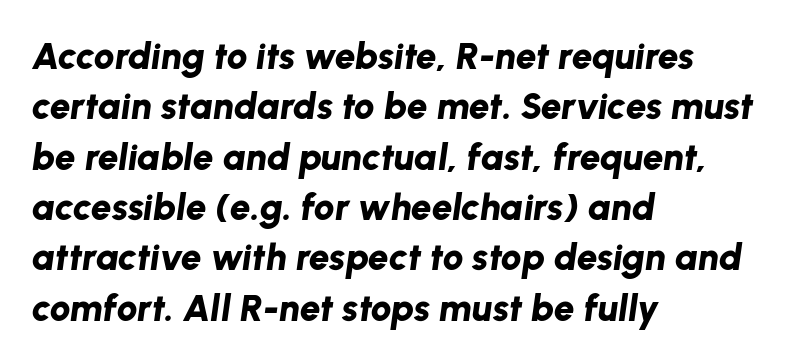
The image shows 37 px bold type, italic (leaning right); set left-aligned, normal line spacing (1.36x), normal letter spacing, not underlined; low stroke contrast and a medium x-height.
